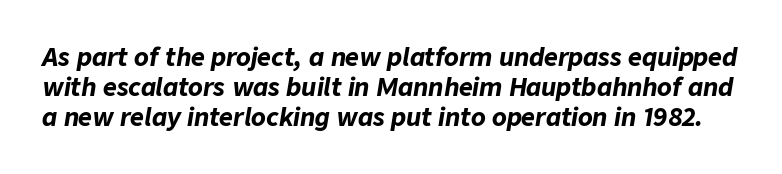
The image shows 24 px bold type, italic (leaning right); set line spacing 1.24x, normal letter spacing, not underlined.
